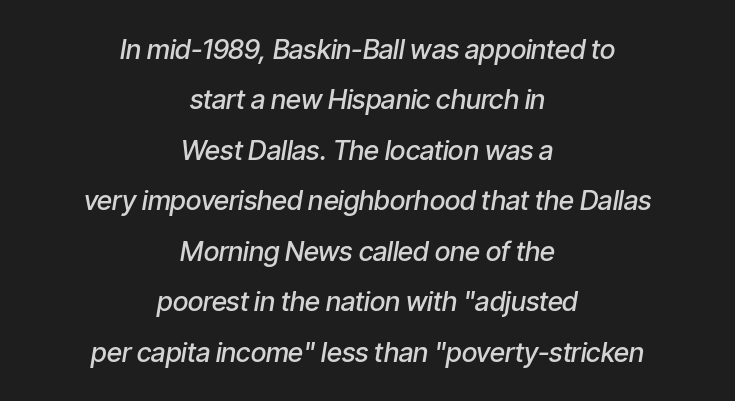
Letter spacing: default. You can tell it's italic because the verticals aren't actually vertical. A somewhat darkened texture: the type is semibold rather than bold. The compositor balanced each line on the midline.
